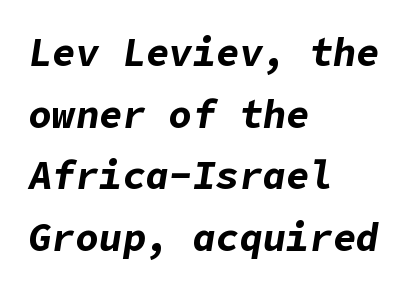
Q: Is the text bold? A: Yes.
Q: Is the text italic (slanted)? A: Yes, it leans right by about 9 degrees.
Q: Is the text underlined? A: No.
Q: How is the paragraph aligned? A: Left-aligned.
Q: Is the spacing between letters normal or unusually wide? A: Normal.
Q: Is the spacing between lines tight, normal or loose? A: Normal.
Q: Width (condensed, normal, or wide)? A: Normal.
Q: Stroke contrast? A: Low.
Q: x-height? A: Medium.
